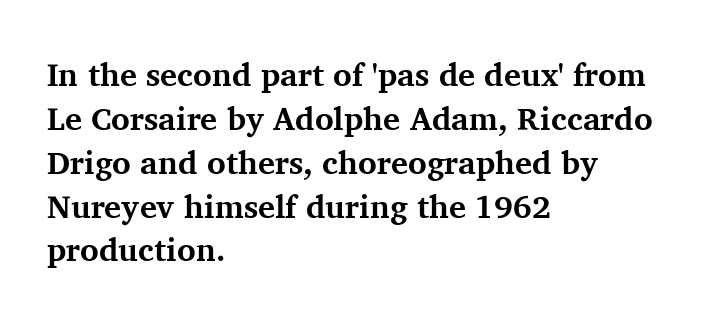
The image shows 32 px bold serif type, upright; set left-aligned, normal line spacing (1.37x), normal letter spacing, not underlined; medium stroke contrast and a medium x-height.
